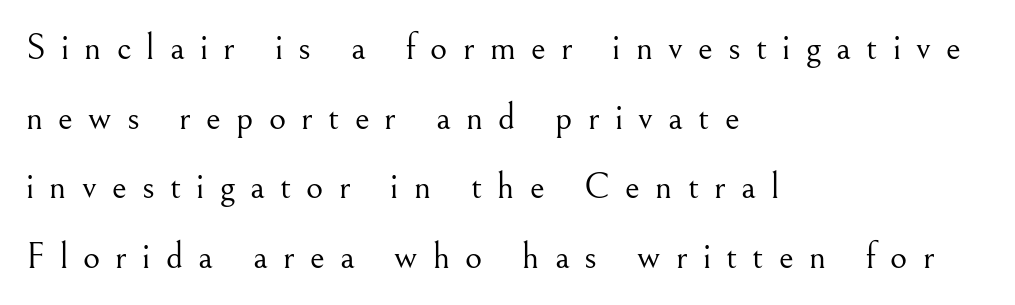
The image shows 37 px light serif type, upright; set left-aligned, line spacing 1.88x, unusually wide letter spacing (+0.41 em), not underlined; medium stroke contrast and a small x-height.
